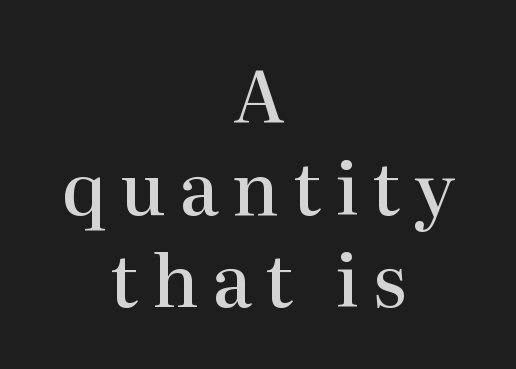
Do the characters align in a grid? No, the font is proportional. The rendering positions every line midway between the sides. Heft: intermediate — a semibold. The letters stand upright; this is a roman face. Serifs: yes, visible at the terminals of the letterforms. Regarding leading, the lines here are spaced in the standard way.
